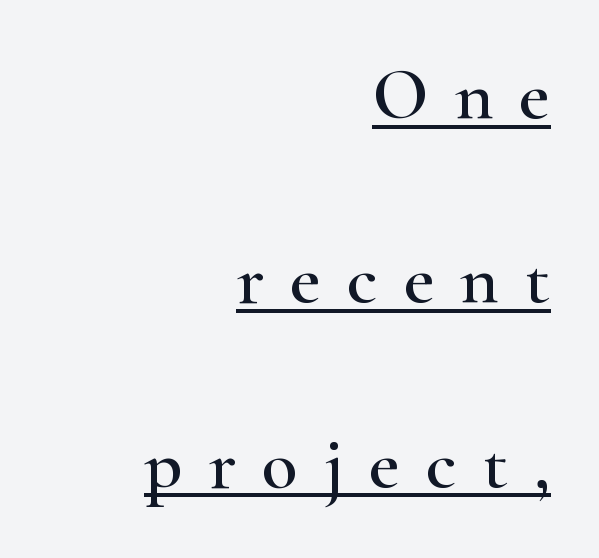
Q: Is the text italic (slanted)? A: No, it is upright.
Q: Is the typeface a serif or a sans-serif typeface? A: Serif.
Q: Is the text underlined? A: Yes.
Q: How is the paragraph aligned? A: Right-aligned.
Q: Is the spacing between letters normal or unusually wide? A: Unusually wide.
Q: Is the spacing between lines tight, normal or loose? A: Loose.
Q: Width (condensed, normal, or wide)? A: Wide.
Q: Stroke contrast? A: High.
Q: x-height? A: Small.
Q: Monospaced? A: No.
